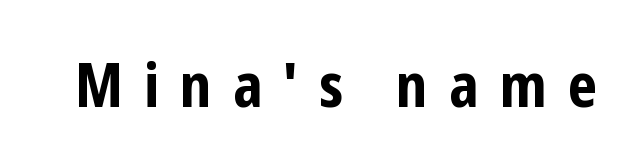
{"serif": "no", "italic": "no", "bold": "yes", "weight": "bold", "width": "condensed", "stroke_contrast": "low", "x_height": "medium", "monospaced": "no", "underline": "no", "letter_spacing": "wide", "letter_spacing_em": 0.35, "glyph_px": 60}
